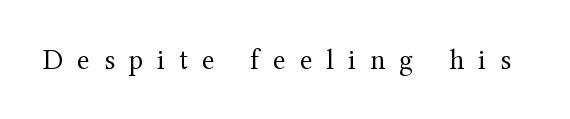
The image shows 29 px regular-weight serif type, upright; set unusually wide letter spacing (+0.49 em), not underlined; medium stroke contrast and a medium x-height.
